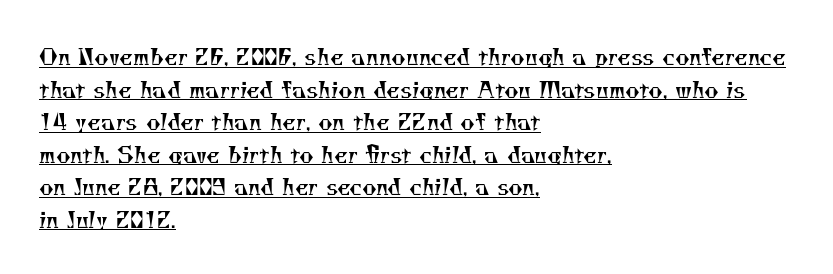
{"bold": "no", "underline": "yes", "align": "left", "line_spacing": "normal", "line_spacing_ratio": 1.48, "letter_spacing": "normal", "letter_spacing_em": 0.0, "glyph_px": 22}
